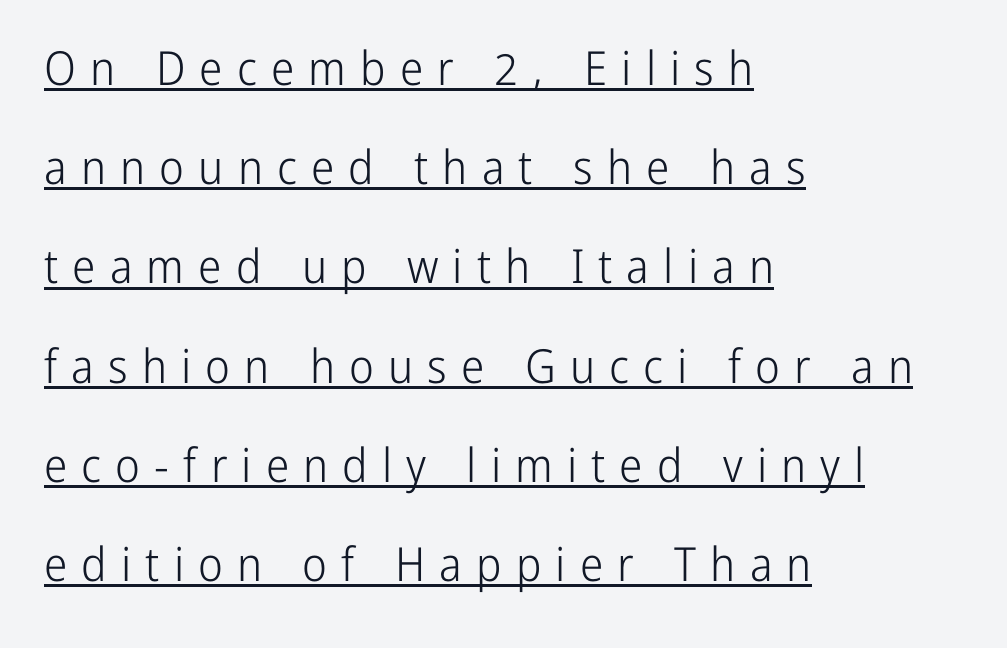
{"serif": "no", "italic": "no", "bold": "no", "weight": "light", "width": "condensed", "stroke_contrast": "low", "x_height": "medium", "monospaced": "no", "underline": "yes", "align": "left", "line_spacing": "loose", "line_spacing_ratio": 2.11, "letter_spacing": "wide", "letter_spacing_em": 0.3, "glyph_px": 47}
